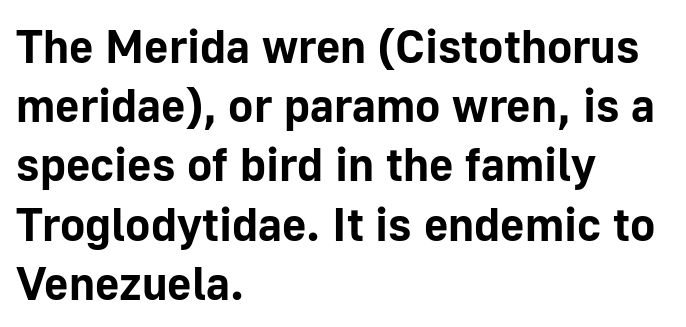
The lines are quadded left. These lines were composed using upright roman letters. In terms of letterspacing, this is plain default setting. Looks like regular typesetting: each glyph gets only the width it needs. Regarding leading, the lines here are spaced in the standard way. A bare baseline throughout the passage.
